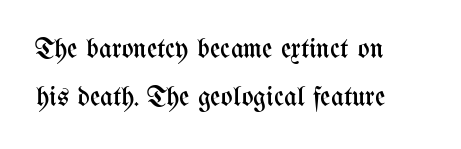
Proportional: the letters do not fall into vertical columns. Characters follow at the spacing the type designer built in. Descenders are the only things crossing below the line. Reading down the block, your eye returns to a fixed left position each line. The specimen reads as upright at a glance.
